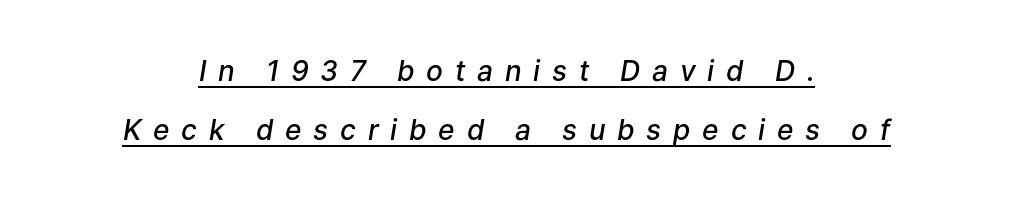
{"italic": "yes", "lean": "right", "slant_degrees": 9, "bold": "semi", "weight": "semibold", "width": "normal", "stroke_contrast": "low", "x_height": "medium", "monospaced": "no", "underline": "yes", "align": "center", "line_spacing": "loose", "line_spacing_ratio": 2.1, "letter_spacing": "wide", "letter_spacing_em": 0.42, "glyph_px": 28}
